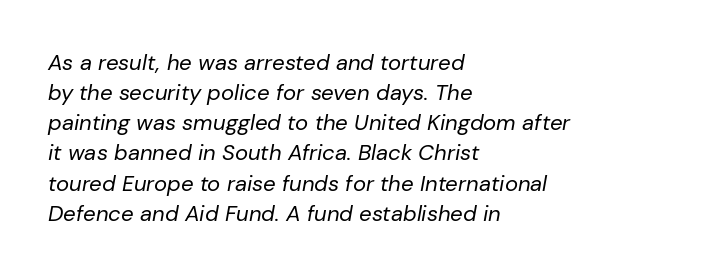
Q: Is the text bold? A: No.
Q: Is the text italic (slanted)? A: Yes, it leans right by about 10 degrees.
Q: Is the text underlined? A: No.
Q: How is the paragraph aligned? A: Left-aligned.
Q: Is the spacing between letters normal or unusually wide? A: Normal.
Q: Is the spacing between lines tight, normal or loose? A: Normal.
